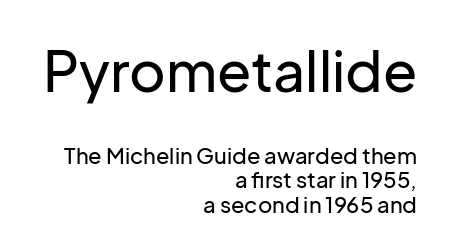
Q: Is the text italic (slanted)? A: No, it is upright.
Q: Is the typeface a serif or a sans-serif typeface? A: Sans-serif.
Q: Is the text underlined? A: No.
Q: How is the paragraph aligned? A: Right-aligned.
Q: Is the spacing between letters normal or unusually wide? A: Normal.
Q: Is the spacing between lines tight, normal or loose? A: Tight.
Q: Which block of text is set in a larger size, the first (top) or the second (bottom)? A: The first (top) one.
Q: Width (condensed, normal, or wide)? A: Normal.
Q: Stroke contrast? A: Low.
Q: x-height? A: Medium.
Q: Monospaced? A: No.
